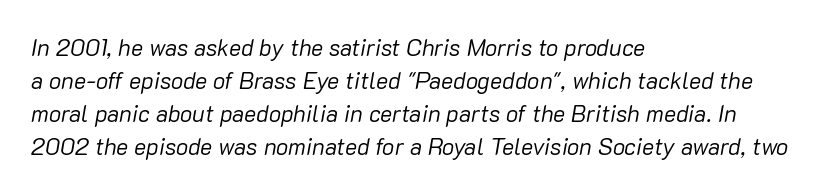
Plain, unruled lines of type. Vertically, the passage feels balanced, rows spaced as you'd expect. Nobody touched the tracking dial on this one. The paragraph has a hard left edge and a soft right edge. The cut favours lightness, reaching ordinary text weight at its darkest. The letters are slanted; this is an italic face.
